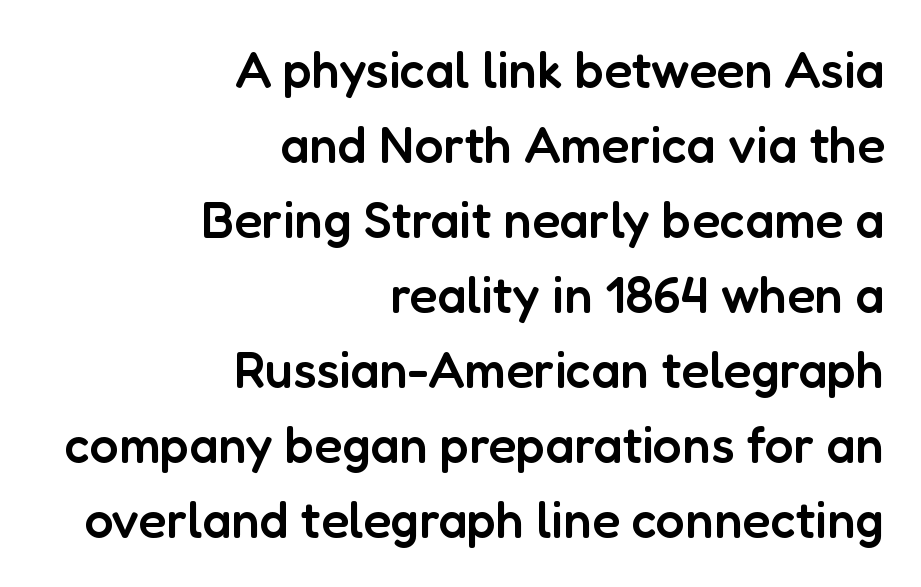
Q: Is the text bold? A: Semi-bold.
Q: Is the text italic (slanted)? A: No, it is upright.
Q: Is the typeface a serif or a sans-serif typeface? A: Sans-serif.
Q: Is the text underlined? A: No.
Q: How is the paragraph aligned? A: Right-aligned.
Q: Is the spacing between letters normal or unusually wide? A: Normal.
Q: Is the spacing between lines tight, normal or loose? A: Normal.
Q: Width (condensed, normal, or wide)? A: Normal.
Q: Stroke contrast? A: Low.
Q: x-height? A: Medium.
Q: Monospaced? A: No.
